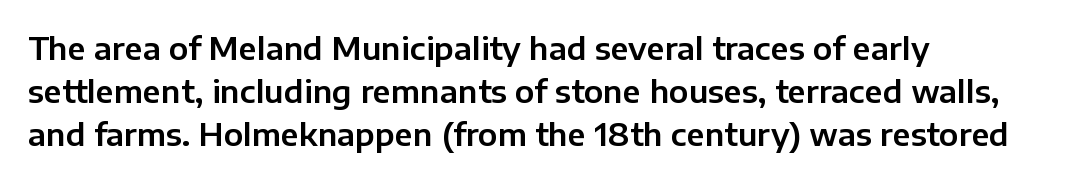
The lines sit at an ordinary, default distance from one another. Alignment: flush left. You could call the tracking neutral — neither tight nor loose. Every character sits straight up, as roman type does.
